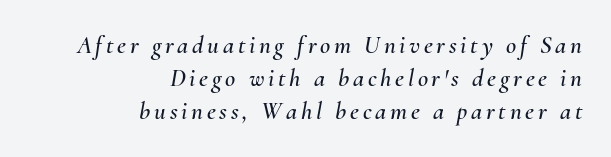
Q: Is the text italic (slanted)? A: Yes, it leans right by about 10 degrees.
Q: Is the text underlined? A: No.
Q: How is the paragraph aligned? A: Right-aligned.
Q: Is the spacing between lines tight, normal or loose? A: Normal.
